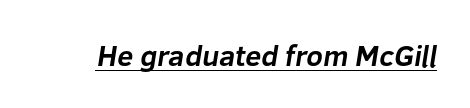
{"serif": "no", "bold": "yes", "weight": "bold", "width": "normal", "stroke_contrast": "low", "x_height": "medium", "monospaced": "no", "underline": "yes", "letter_spacing": "normal", "letter_spacing_em": 0.0, "glyph_px": 29}
